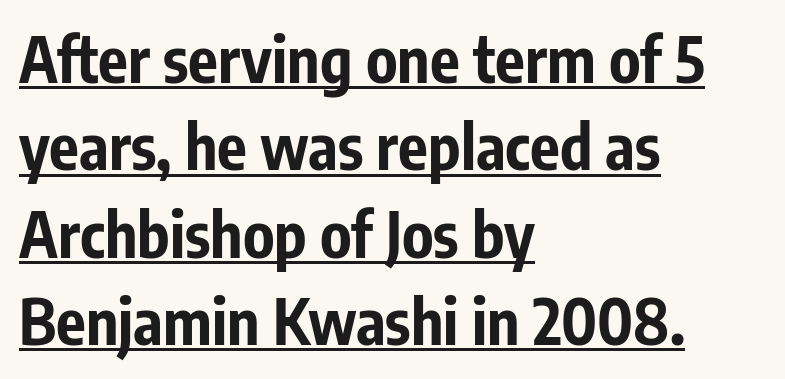
Q: Is the text bold? A: Yes.
Q: Is the text italic (slanted)? A: No, it is upright.
Q: Is the typeface a serif or a sans-serif typeface? A: Sans-serif.
Q: Is the text underlined? A: Yes.
Q: How is the paragraph aligned? A: Left-aligned.
Q: Is the spacing between letters normal or unusually wide? A: Normal.
Q: Is the spacing between lines tight, normal or loose? A: Normal.
Q: Width (condensed, normal, or wide)? A: Condensed.
Q: Stroke contrast? A: Low.
Q: x-height? A: Medium.
Q: Monospaced? A: No.
